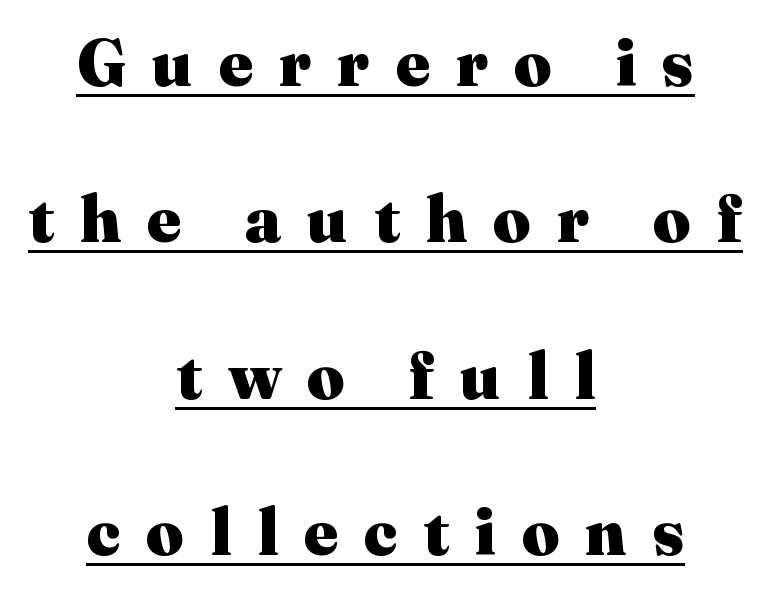
{"serif": "yes", "italic": "no", "bold": "yes", "weight": "heavy", "width": "normal", "stroke_contrast": "medium", "x_height": "medium", "monospaced": "no", "underline": "yes", "align": "center", "line_spacing": "loose", "line_spacing_ratio": 2.37, "letter_spacing": "wide", "letter_spacing_em": 0.39, "glyph_px": 66}
